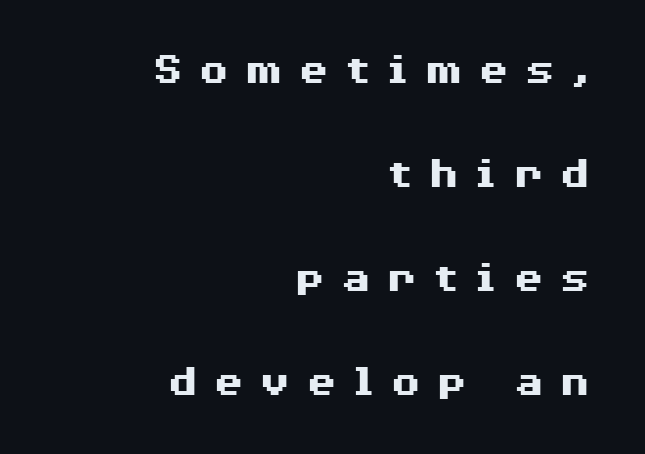
{"serif": "no", "italic": "no", "bold": "yes", "weight": "heavy", "width": "wide", "stroke_contrast": "medium", "x_height": "medium", "monospaced": "no", "underline": "no", "align": "right", "line_spacing": "loose", "line_spacing_ratio": 2.31, "letter_spacing": "wide", "letter_spacing_em": 0.33, "glyph_px": 45}
